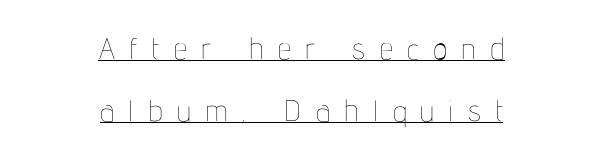
These lines are rendered in a variable-pitch font. The setting favours the middle, as headings and verse often do. Is there an underline? Yes — a line sits under the letters. Leading is clearly above the norm, producing a sparse column. Substantial extra tracking has been applied to these lines.
